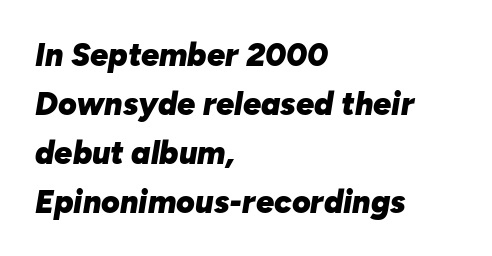
Horizontal alignment here is leftward, the default for most running prose. The block of text has a typical density, with ordinary space between rows. Honestly, the letter spacing is just normal — you wouldn't notice it. Underlining? Definitely not there. Character widths vary here, with narrow letters taking less room than wide ones.
